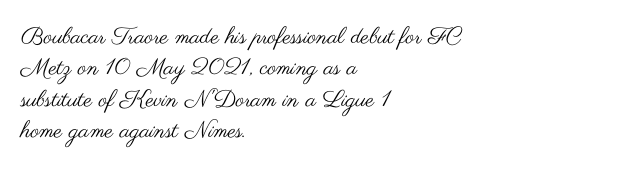
One glance says typical: line gaps are just what's usual. What stands out about the letter spacing? Nothing — it is the standard amount. This reads as an unemphasized weight, regular at the heaviest. The text block is weighted toward the left margin, trailing off unevenly rightward. Descender tails drop into unmarked territory.
